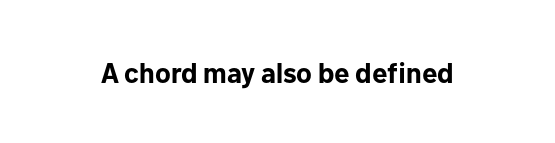
Q: Is the text bold? A: Yes.
Q: Is the text italic (slanted)? A: No, it is upright.
Q: Is the typeface a serif or a sans-serif typeface? A: Sans-serif.
Q: Is the text underlined? A: No.
Q: Is the spacing between letters normal or unusually wide? A: Normal.
Q: Width (condensed, normal, or wide)? A: Normal.
Q: Stroke contrast? A: Low.
Q: x-height? A: Medium.
Q: Monospaced? A: No.
